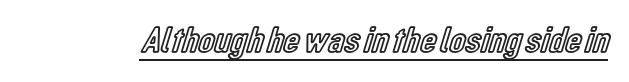
{"width": "condensed", "x_height": "medium", "monospaced": "no", "underline": "yes", "letter_spacing": "normal", "letter_spacing_em": 0.0, "glyph_px": 37}
